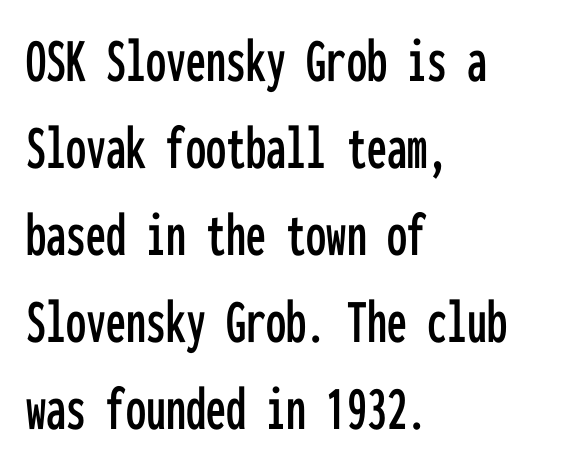
Q: Is the text italic (slanted)? A: No, it is upright.
Q: Is the typeface a serif or a sans-serif typeface? A: Sans-serif.
Q: Is the text underlined? A: No.
Q: How is the paragraph aligned? A: Left-aligned.
Q: Is the spacing between letters normal or unusually wide? A: Normal.
Q: Is the spacing between lines tight, normal or loose? A: Normal.
Q: Width (condensed, normal, or wide)? A: Condensed.
Q: Stroke contrast? A: Low.
Q: x-height? A: Medium.
Q: Monospaced? A: Yes.
